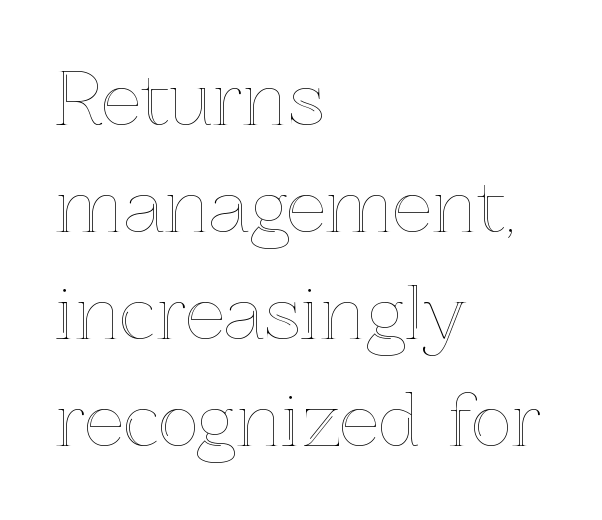
The image shows 70 px text type, upright; set left-aligned, normal line spacing (1.53x), normal letter spacing, not underlined; a medium x-height.
